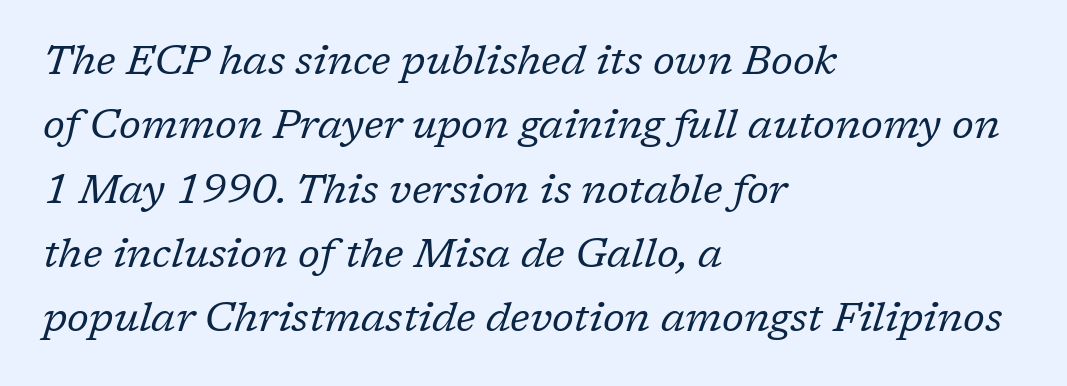
The image shows 41 px regular-weight serif type, italic (leaning right); set left-aligned, normal line spacing (1.57x), normal letter spacing, not underlined; low stroke contrast and a medium x-height.
